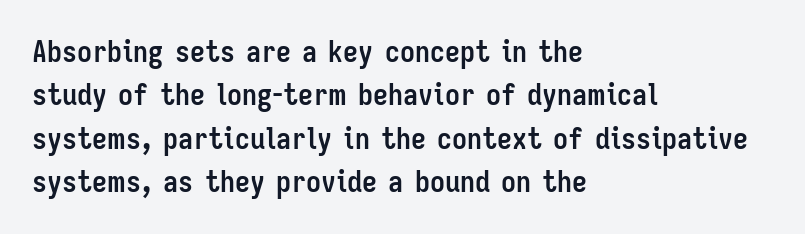
The image shows 30 px semibold, condensed sans-serif type, upright; set left-aligned, normal line spacing (1.45x), normal letter spacing, not underlined; low stroke contrast and a medium x-height.
